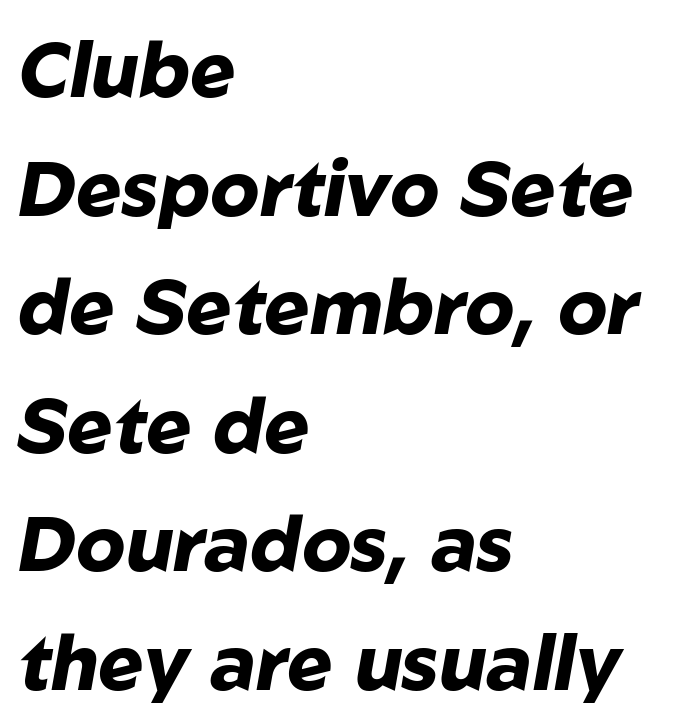
Q: Is the text bold? A: Yes.
Q: Is the text italic (slanted)? A: Yes, it leans right by about 10 degrees.
Q: Is the text underlined? A: No.
Q: How is the paragraph aligned? A: Left-aligned.
Q: Is the spacing between letters normal or unusually wide? A: Normal.
Q: Is the spacing between lines tight, normal or loose? A: Normal.
Q: Width (condensed, normal, or wide)? A: Normal.
Q: Stroke contrast? A: Low.
Q: x-height? A: Medium.
Q: Monospaced? A: No.
